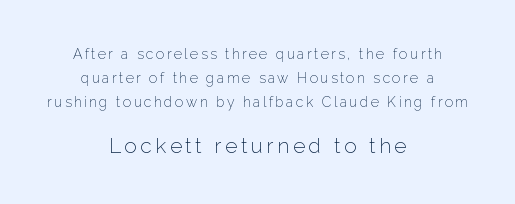
Q: Is the text bold? A: No.
Q: Is the text italic (slanted)? A: No, it is upright.
Q: Is the text underlined? A: No.
Q: How is the paragraph aligned? A: Centered.
Q: Is the spacing between lines tight, normal or loose? A: Normal.
Q: Which block of text is set in a larger size, the first (top) or the second (bottom)? A: The second (bottom) one.
